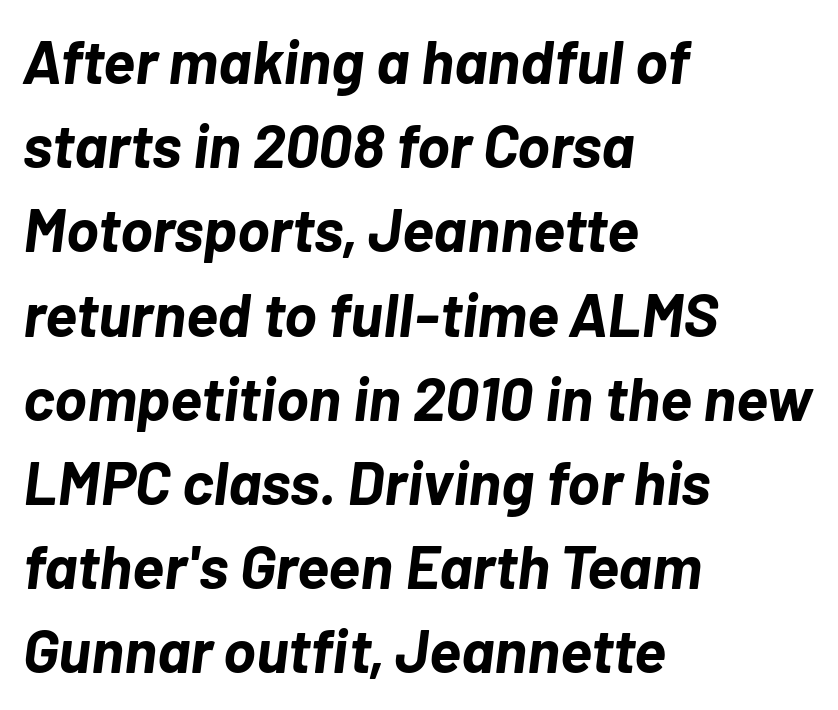
The image shows 61 px bold type, italic (leaning right); set left-aligned, normal line spacing (1.38x), normal letter spacing, not underlined; low stroke contrast and a medium x-height.
